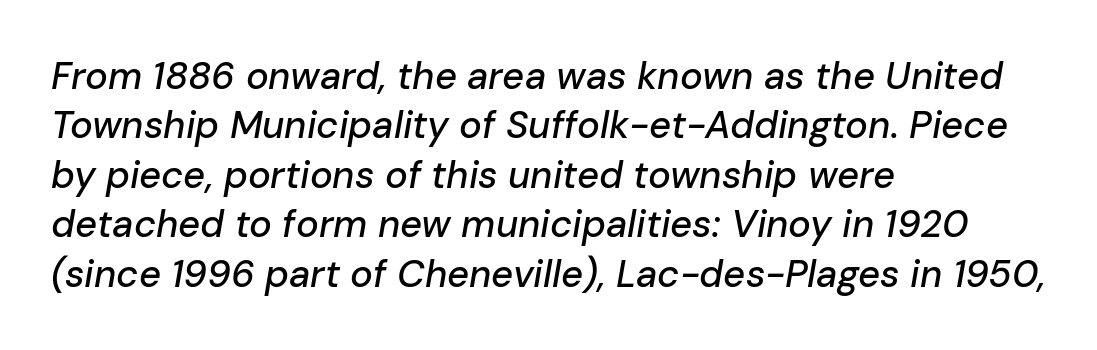
{"italic": "yes", "lean": "right", "slant_degrees": 10, "width": "normal", "stroke_contrast": "low", "x_height": "medium", "monospaced": "no", "underline": "no", "align": "left", "line_spacing": "normal", "line_spacing_ratio": 1.3, "letter_spacing": "normal", "letter_spacing_em": 0.0, "glyph_px": 38}
